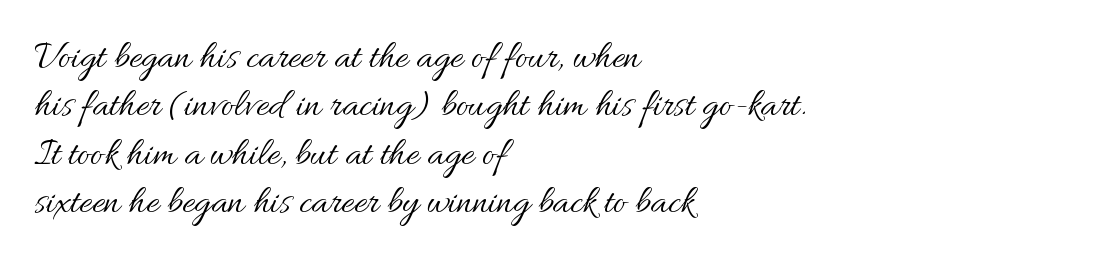
Q: Is the text bold? A: No.
Q: Is the text italic (slanted)? A: Yes.
Q: Is the text underlined? A: No.
Q: How is the paragraph aligned? A: Left-aligned.
Q: Is the spacing between letters normal or unusually wide? A: Normal.
Q: Width (condensed, normal, or wide)? A: Normal.
Q: Stroke contrast? A: Medium.
Q: x-height? A: Small.
Q: Monospaced? A: No.
